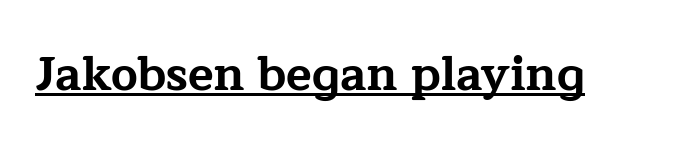
{"serif": "yes", "italic": "no", "bold": "yes", "weight": "bold", "width": "wide", "stroke_contrast": "low", "x_height": "medium", "monospaced": "no", "underline": "yes", "letter_spacing": "normal", "letter_spacing_em": 0.0, "glyph_px": 47}
